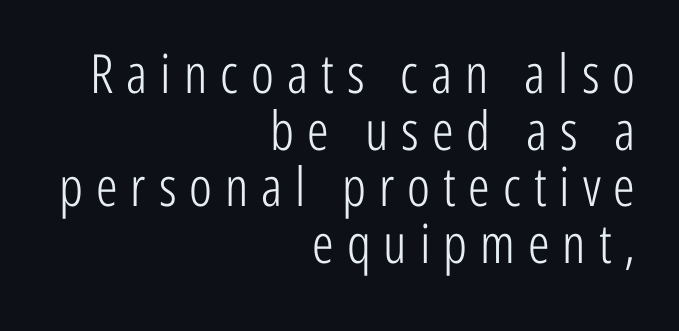
Horizontally, the lines are justified to the trailing edge only. Nothing heavy about these letters — not bold at all. The face used here is a sans, in the tradition of grotesques and geometrics. This is the regular roman posture of the typeface.
